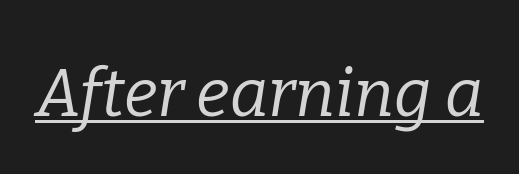
There is no visible air inserted between adjacent glyphs. The passage shown is typed in a proportional face where columns would drift. These characters rest on top of a visible drawn line. The font family rendered here belongs to the serif group. Rendered with sloped, italic letterforms. These glyphs show unthickened strokes, regular width or finer.
